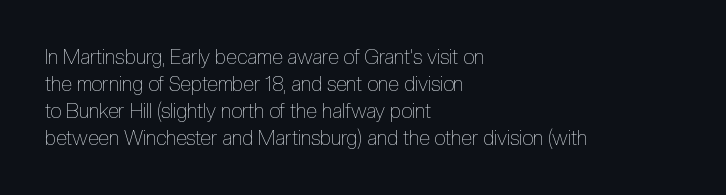
Q: Is the text bold? A: No.
Q: Is the text italic (slanted)? A: No, it is upright.
Q: Is the text underlined? A: No.
Q: How is the paragraph aligned? A: Left-aligned.
Q: Is the spacing between letters normal or unusually wide? A: Normal.
Q: Is the spacing between lines tight, normal or loose? A: Normal.
